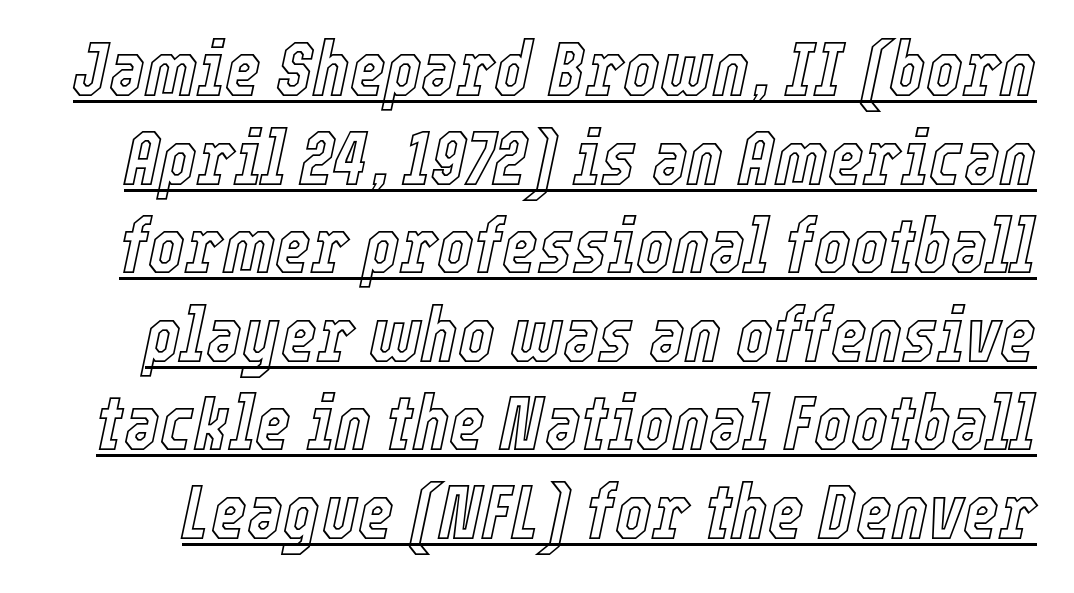
The image shows 77 px condensed type, italic (leaning right); set tight line spacing (1.15x), normal letter spacing, underlined; a medium x-height.
